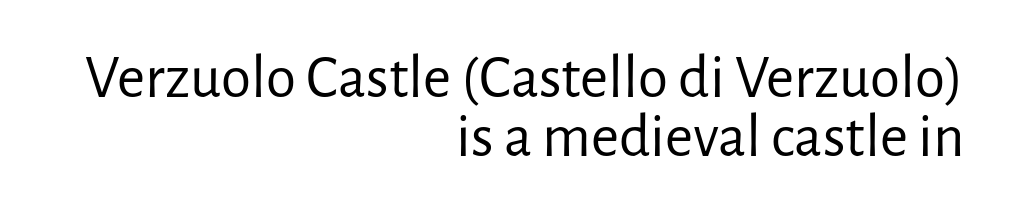
The image shows 61 px regular-weight sans-serif type, upright; set right-aligned, tight line spacing (0.97x), normal letter spacing, not underlined; low stroke contrast and a medium x-height.
